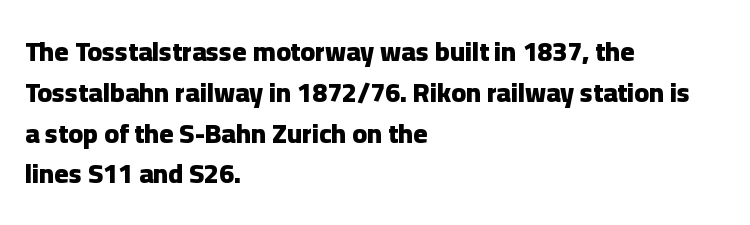
{"italic": "no", "bold": "yes", "underline": "no", "align": "left", "line_spacing": "normal", "line_spacing_ratio": 1.51, "letter_spacing": "normal", "letter_spacing_em": 0.0, "glyph_px": 27}
